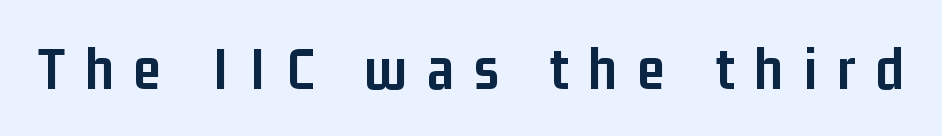
The strokes are fattened all the way to bold. This is the regular roman posture of the typeface. A typesetter would call this heavily tracked-out type. The specimen omits any rule beneath the text block's lines. Is this a sans? Yes — the strokes have no serifs. Here the designer chose a conventional face with non-uniform glyph widths.
